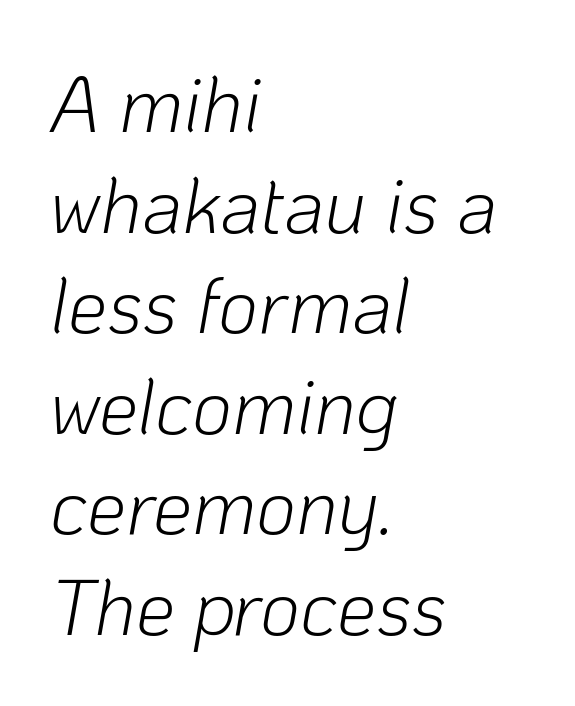
The image shows 78 px light type, italic (leaning right); set left-aligned, normal line spacing (1.29x), normal letter spacing, not underlined; low stroke contrast and a medium x-height.
